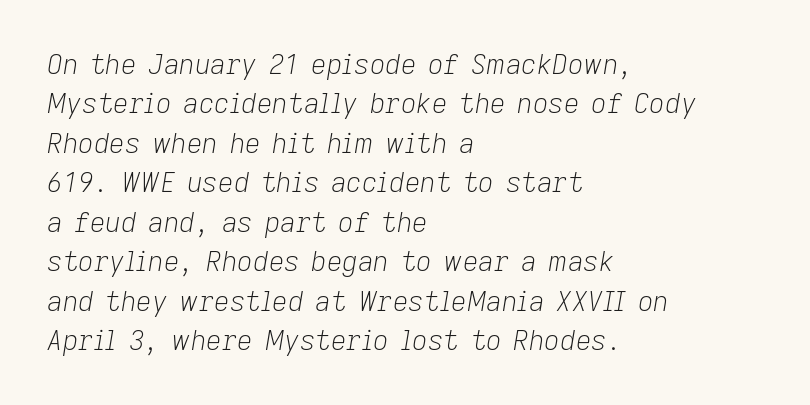
{"italic": "yes", "lean": "right", "slant_degrees": 9, "bold": "no", "underline": "no", "align": "left", "line_spacing": "normal", "line_spacing_ratio": 1.46, "letter_spacing": "normal", "letter_spacing_em": 0.0, "glyph_px": 27}
